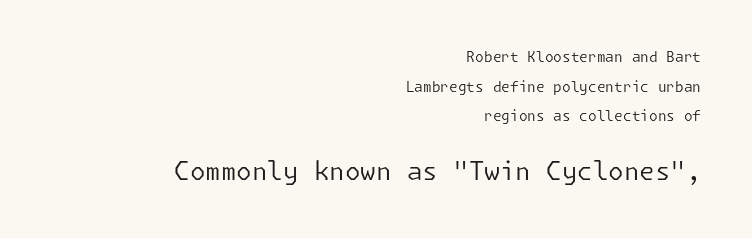
{"italic": "no", "bold": "no", "underline": "no", "align": "right", "line_spacing": "loose", "line_spacing_ratio": 2.12, "letter_spacing": "normal", "letter_spacing_em": 0.0, "larger_block": "second", "size_ratio": 1.79, "glyph_px": 25}
